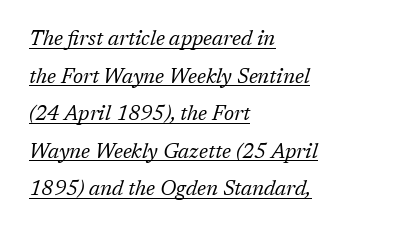
Q: Is the text bold? A: No.
Q: Is the text italic (slanted)? A: Yes, it leans right by about 17 degrees.
Q: Is the text underlined? A: Yes.
Q: How is the paragraph aligned? A: Left-aligned.
Q: Is the spacing between letters normal or unusually wide? A: Normal.
